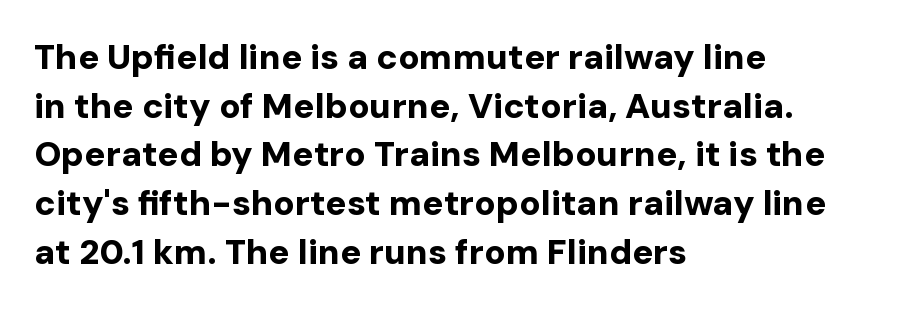
Q: Is the text bold? A: Yes.
Q: Is the text italic (slanted)? A: No, it is upright.
Q: Is the typeface a serif or a sans-serif typeface? A: Sans-serif.
Q: Is the text underlined? A: No.
Q: How is the paragraph aligned? A: Left-aligned.
Q: Is the spacing between letters normal or unusually wide? A: Normal.
Q: Is the spacing between lines tight, normal or loose? A: Normal.
Q: Width (condensed, normal, or wide)? A: Normal.
Q: Stroke contrast? A: Low.
Q: x-height? A: Medium.
Q: Monospaced? A: No.
